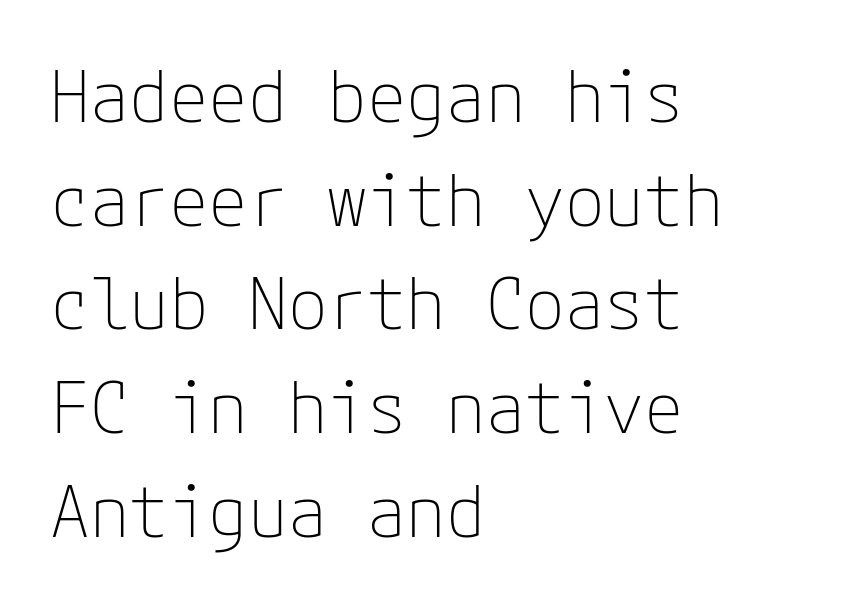
A typesetter would call this zero additional tracking. Posture: straight, roman, zero tilt. Caption: multi-line text, flush left, ragged right. This is sans-serif lettering, the kind often seen on screens and signage. The glyphs are unaccompanied by any horizontal stroke below them.
